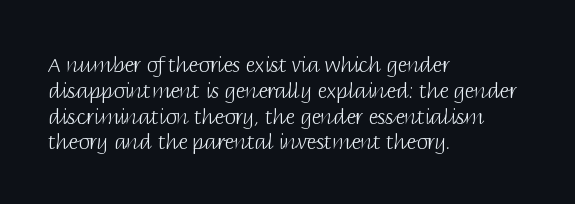
Interline gaps are of average width in this sample. Style check: upright. Tracking here is standard; glyphs follow each other at the usual distance. Stroke mass is kept to a normal reading level or below. Beneath every word, the page is bare. Leftover space on each line is placed entirely after the last word.
